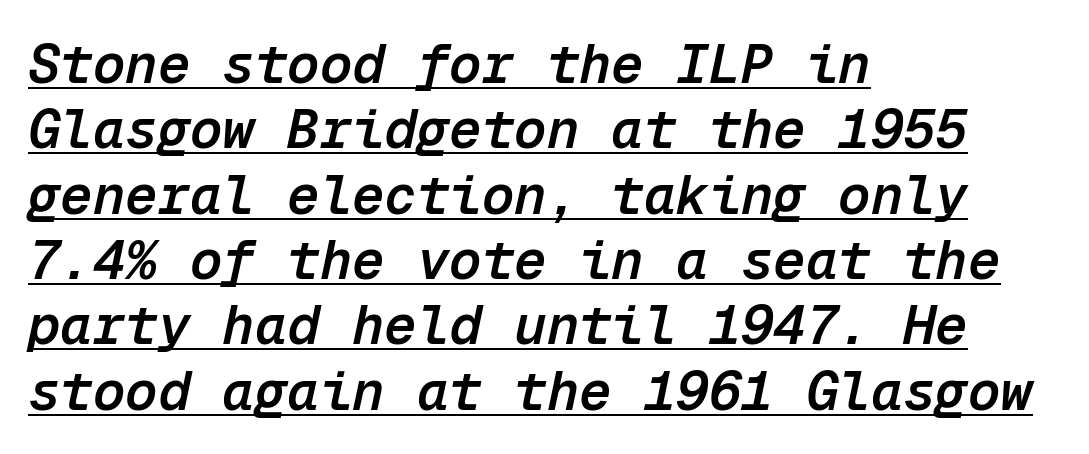
The image shows 54 px semibold type, italic (leaning right), monospaced; set left-aligned, line spacing 1.21x, normal letter spacing, underlined; low stroke contrast and a medium x-height.
